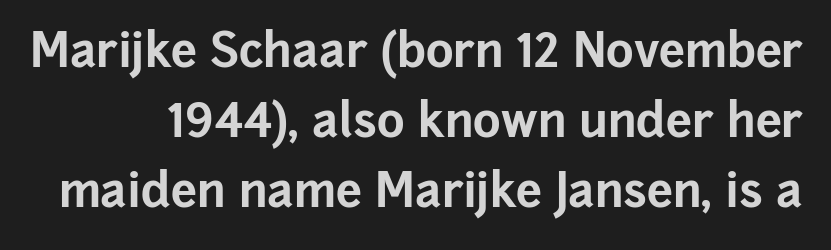
Q: Is the text bold? A: Yes.
Q: Is the text italic (slanted)? A: No, it is upright.
Q: Is the typeface a serif or a sans-serif typeface? A: Sans-serif.
Q: Is the text underlined? A: No.
Q: Is the spacing between letters normal or unusually wide? A: Normal.
Q: Is the spacing between lines tight, normal or loose? A: Normal.
Q: Width (condensed, normal, or wide)? A: Normal.
Q: Stroke contrast? A: Low.
Q: x-height? A: Medium.
Q: Monospaced? A: No.
